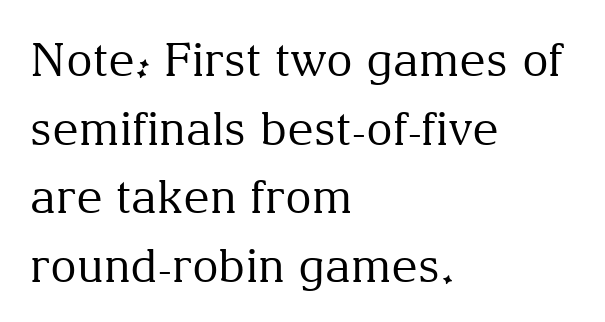
Q: Is the text bold? A: No.
Q: Is the text italic (slanted)? A: No, it is upright.
Q: Is the typeface a serif or a sans-serif typeface? A: Serif.
Q: Is the text underlined? A: No.
Q: How is the paragraph aligned? A: Left-aligned.
Q: Is the spacing between letters normal or unusually wide? A: Normal.
Q: Is the spacing between lines tight, normal or loose? A: Normal.
Q: Width (condensed, normal, or wide)? A: Normal.
Q: Stroke contrast? A: Medium.
Q: x-height? A: Medium.
Q: Monospaced? A: No.
